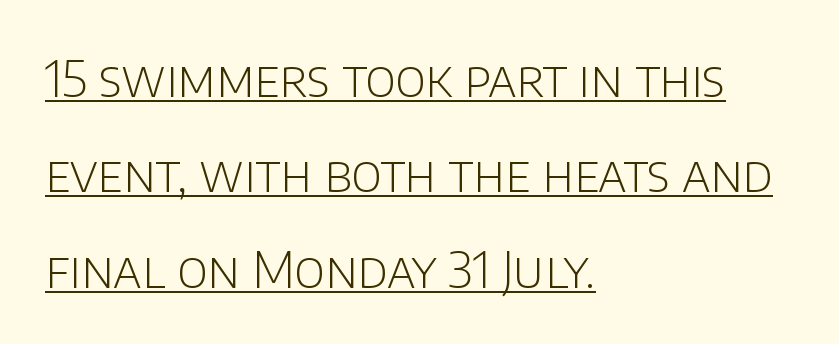
Q: Is the text bold? A: No.
Q: Is the text italic (slanted)? A: No, it is upright.
Q: Is the typeface a serif or a sans-serif typeface? A: Sans-serif.
Q: Is the text underlined? A: Yes.
Q: How is the paragraph aligned? A: Left-aligned.
Q: Is the spacing between letters normal or unusually wide? A: Normal.
Q: Is the spacing between lines tight, normal or loose? A: Loose.
Q: Width (condensed, normal, or wide)? A: Normal.
Q: Stroke contrast? A: Low.
Q: x-height? A: Large.
Q: Monospaced? A: No.
